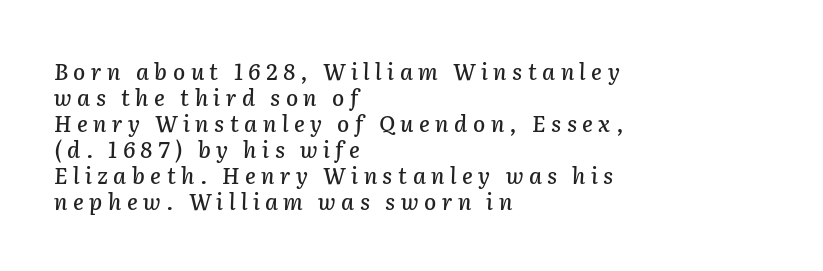
Q: Is the text italic (slanted)? A: Yes, it leans right by about 2 degrees.
Q: Is the text underlined? A: No.
Q: How is the paragraph aligned? A: Left-aligned.
Q: Is the spacing between letters normal or unusually wide? A: Unusually wide.
